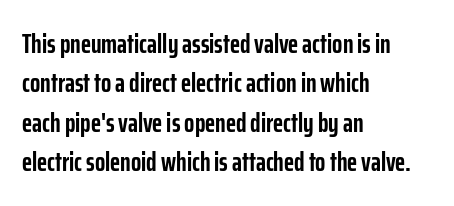
The image shows 27 px bold type, upright; set left-aligned, normal line spacing (1.46x), normal letter spacing, not underlined.
